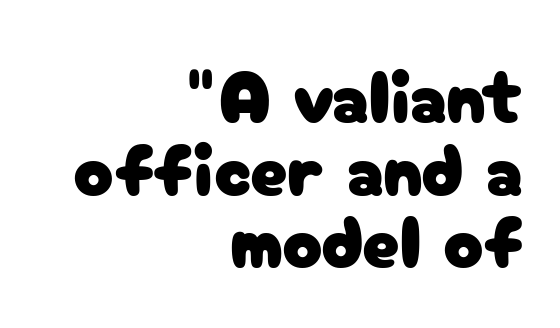
Q: Is the text italic (slanted)? A: No, it is upright.
Q: Is the typeface a serif or a sans-serif typeface? A: Sans-serif.
Q: Is the text underlined? A: No.
Q: How is the paragraph aligned? A: Right-aligned.
Q: Is the spacing between letters normal or unusually wide? A: Normal.
Q: Is the spacing between lines tight, normal or loose? A: Tight.
Q: Width (condensed, normal, or wide)? A: Normal.
Q: Stroke contrast? A: Low.
Q: x-height? A: Medium.
Q: Monospaced? A: No.
